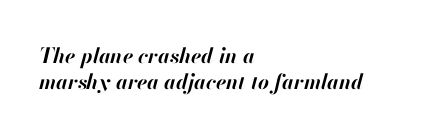
{"italic": "yes", "lean": "right", "slant_degrees": 13, "bold": "yes", "underline": "no", "align": "left", "line_spacing_ratio": 1.23, "letter_spacing": "normal", "letter_spacing_em": 0.0, "glyph_px": 21}
